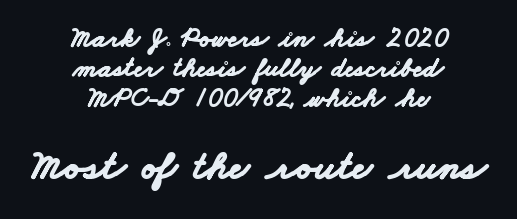
{"serif": "no", "bold": "yes", "weight": "bold", "width": "wide", "stroke_contrast": "low", "x_height": "small", "monospaced": "no", "underline": "no", "align": "center", "line_spacing": "tight", "line_spacing_ratio": 1.07, "letter_spacing": "normal", "letter_spacing_em": 0.0, "larger_block": "second", "size_ratio": 1.5, "glyph_px": 42}
